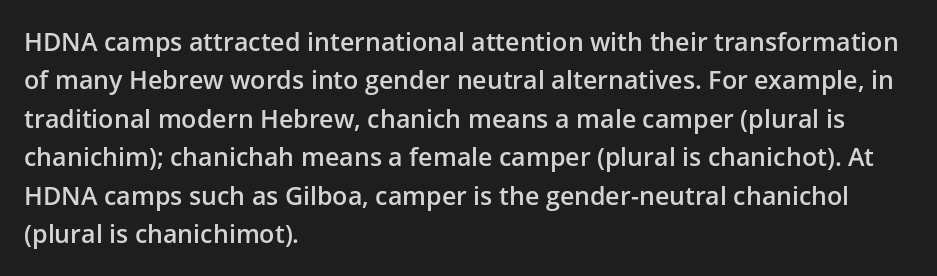
Q: Is the text bold? A: Semi-bold.
Q: Is the text italic (slanted)? A: No, it is upright.
Q: Is the text underlined? A: No.
Q: How is the paragraph aligned? A: Left-aligned.
Q: Is the spacing between letters normal or unusually wide? A: Normal.
Q: Is the spacing between lines tight, normal or loose? A: Normal.
